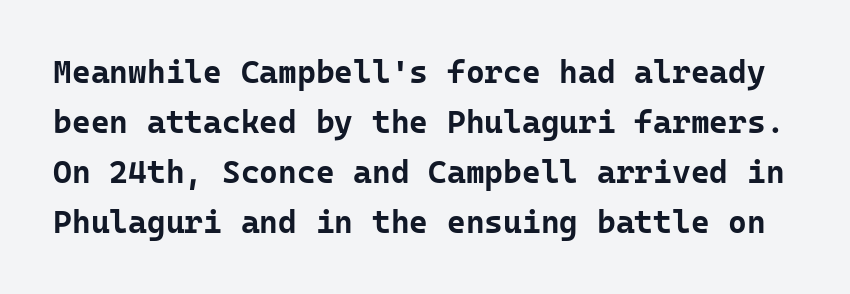
The image shows 32 px bold sans-serif type, upright, monospaced; set normal line spacing (1.56x), normal letter spacing, not underlined; low stroke contrast and a medium x-height.
